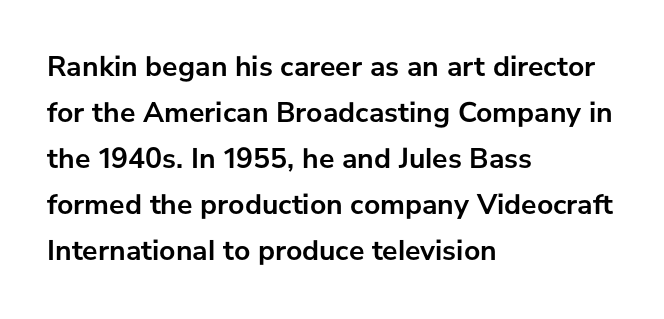
{"serif": "no", "italic": "no", "bold": "yes", "weight": "semibold", "width": "normal", "stroke_contrast": "low", "x_height": "medium", "monospaced": "no", "underline": "no", "align": "left", "line_spacing": "normal", "line_spacing_ratio": 1.59, "letter_spacing": "normal", "letter_spacing_em": 0.0, "glyph_px": 29}
